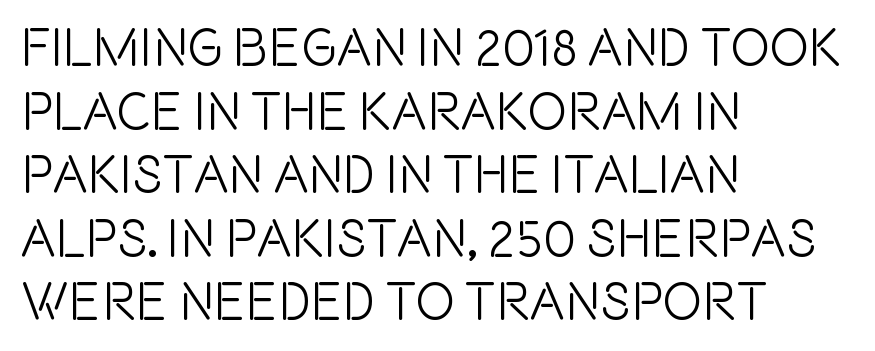
Q: Is the text italic (slanted)? A: No, it is upright.
Q: Is the typeface a serif or a sans-serif typeface? A: Sans-serif.
Q: Is the text underlined? A: No.
Q: How is the paragraph aligned? A: Left-aligned.
Q: Is the spacing between letters normal or unusually wide? A: Normal.
Q: Width (condensed, normal, or wide)? A: Condensed.
Q: x-height? A: Large.
Q: Monospaced? A: No.
